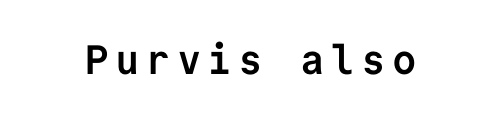
Italic? Not at all — the glyphs are vertical. Think of a typewriter: that constant character pitch is what you see here. Underline: absent. Note: no serifs on the glyphs.
